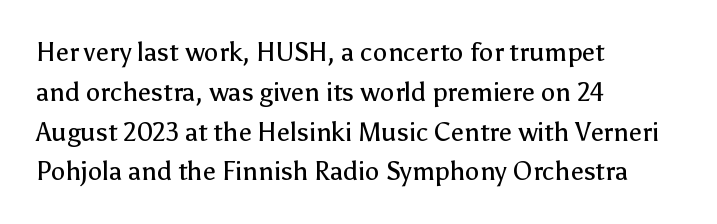
Nobody touched the tracking dial on this one. Line starts are locked; line ends wander. The block of text has a typical density, with ordinary space between rows. The glyphs are unaccompanied by any horizontal stroke below them. Notice how the stems are strictly vertical — no italics here. These glyphs show unthickened strokes, regular width or finer.
